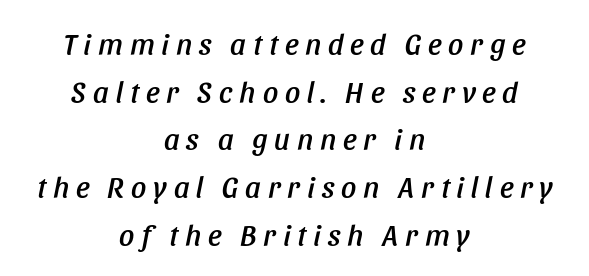
The image shows 30 px condensed type, italic (leaning right); set centered, normal line spacing (1.59x), unusually wide letter spacing (+0.23 em), not underlined; low stroke contrast and a large x-height.
